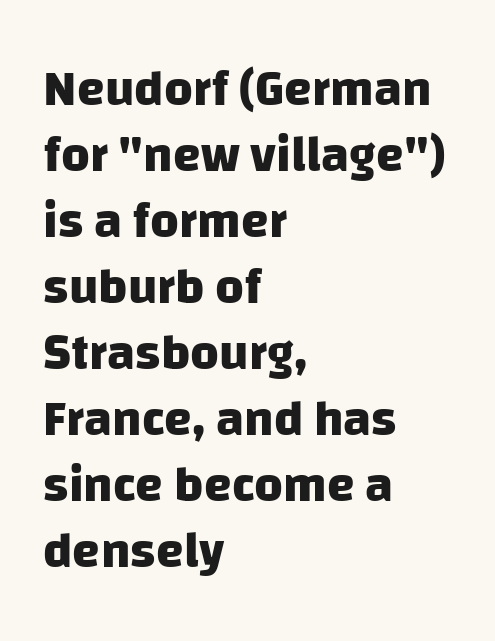
Spacing verdict: proportional, widths tailored to each character. Glance below the letters and you will spot only blank space. The sample has been set heavy, in full bold. This rendering employs a face without finishing strokes, i.e., a sans-serif. Visually the block forms a straight wall on the left and a jagged coastline on the right. Standard letterfit; no display-style spreading of the glyphs.
